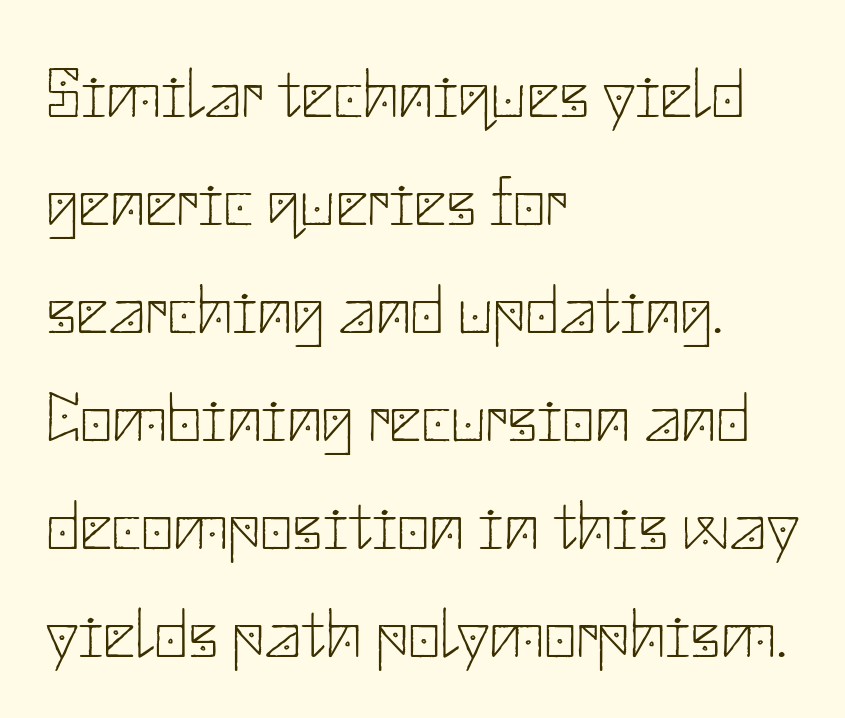
{"serif": "no", "italic": "no", "bold": "no", "weight": "thin", "width": "normal", "stroke_contrast": "low", "x_height": "small", "underline": "no", "align": "left", "line_spacing": "normal", "line_spacing_ratio": 1.52, "letter_spacing": "normal", "letter_spacing_em": 0.0, "glyph_px": 71}
